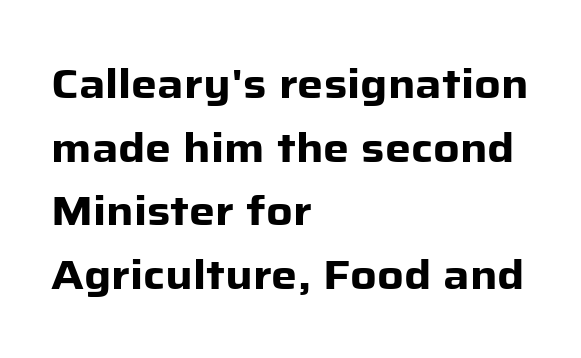
Spacing between characters is what you'd get straight out of the box. Posture: vertical. Notice how thick the strokes are: this is what a full bold looks like. The setting favours the left margin, as ordinary paragraphs usually do. The face used here is a sans, in the tradition of grotesques and geometrics.
